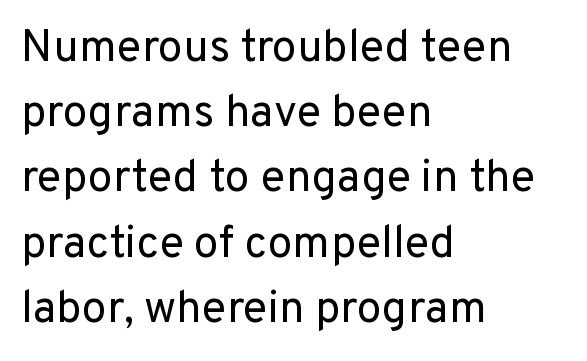
You could not count columns in this text — the font is proportionally spaced. Each letter's strokes conclude bluntly, with no projecting serifs. Posture: vertical. Left-aligned paragraph, ragged on the right. Descenders hang freely into open space. Spacing between characters is what you'd get straight out of the box.
